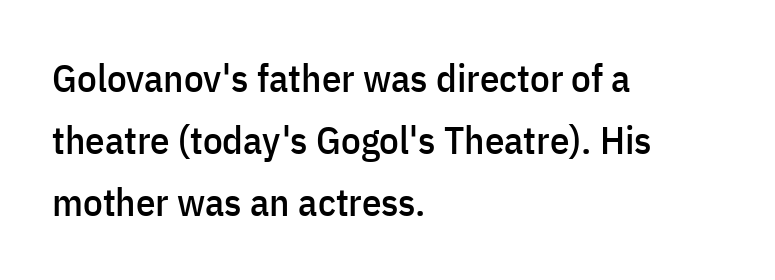
The image shows 39 px condensed sans-serif type, upright; set left-aligned, normal line spacing (1.59x), normal letter spacing, not underlined; low stroke contrast and a medium x-height.
